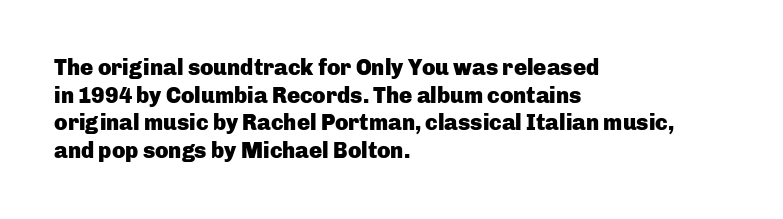
The image shows 22 px bold type, upright; set left-aligned, normal line spacing (1.26x), normal letter spacing, not underlined.
